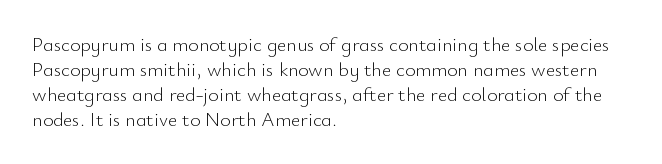
Underline: absent. These glyphs show unthickened strokes, regular width or finer. The leading is moderate, giving the passage an even texture. Upright lettering throughout.
